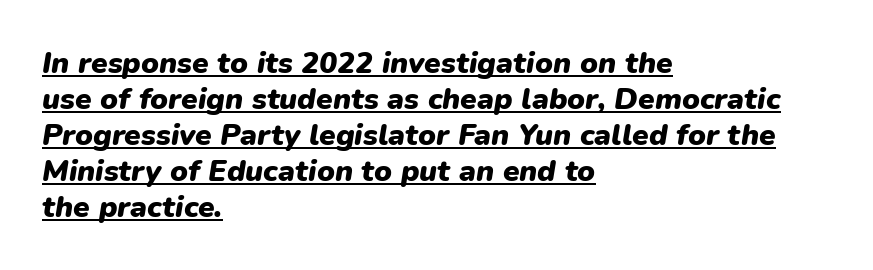
{"italic": "yes", "lean": "right", "slant_degrees": 9, "bold": "yes", "weight": "heavy", "width": "normal", "stroke_contrast": "low", "x_height": "medium", "monospaced": "no", "underline": "yes", "align": "left", "line_spacing_ratio": 1.2, "letter_spacing": "normal", "letter_spacing_em": 0.0, "glyph_px": 30}
